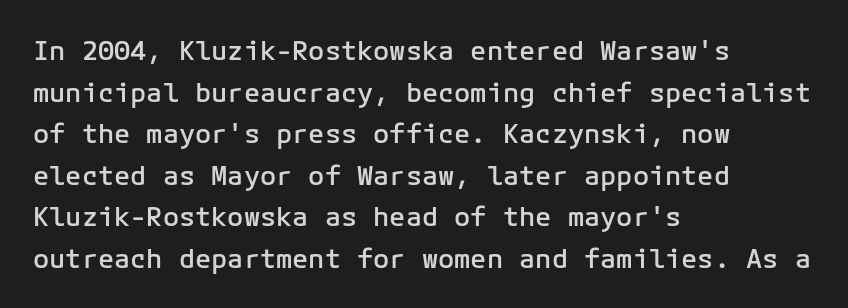
Q: Is the text bold? A: Semi-bold.
Q: Is the text italic (slanted)? A: No, it is upright.
Q: Is the text underlined? A: No.
Q: How is the paragraph aligned? A: Left-aligned.
Q: Is the spacing between letters normal or unusually wide? A: Normal.
Q: Is the spacing between lines tight, normal or loose? A: Normal.
